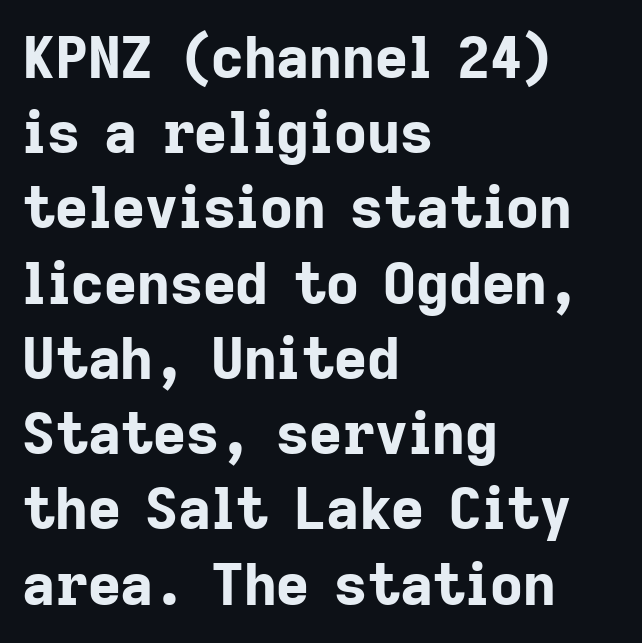
Q: Is the text bold? A: Yes.
Q: Is the text italic (slanted)? A: No, it is upright.
Q: Is the typeface a serif or a sans-serif typeface? A: Sans-serif.
Q: Is the text underlined? A: No.
Q: How is the paragraph aligned? A: Left-aligned.
Q: Is the spacing between letters normal or unusually wide? A: Normal.
Q: Is the spacing between lines tight, normal or loose? A: Normal.
Q: Width (condensed, normal, or wide)? A: Normal.
Q: Stroke contrast? A: Low.
Q: x-height? A: Medium.
Q: Monospaced? A: No.
